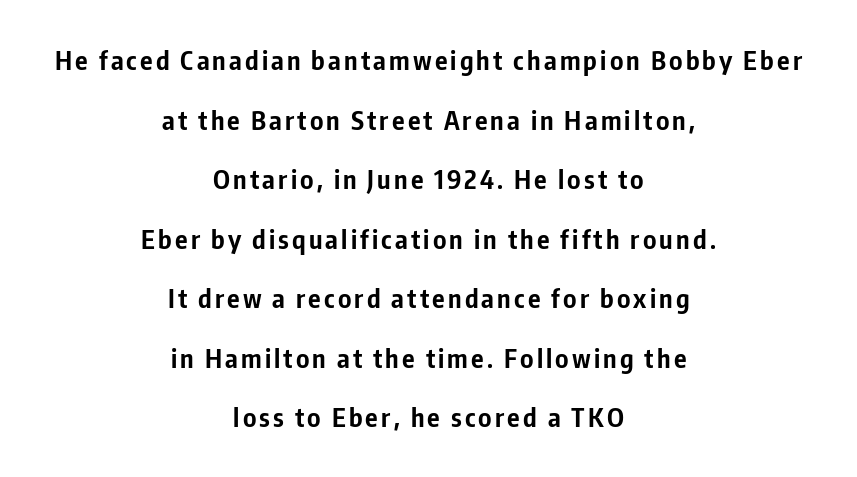
Q: Is the text bold? A: Yes.
Q: Is the text italic (slanted)? A: No, it is upright.
Q: Is the text underlined? A: No.
Q: How is the paragraph aligned? A: Centered.
Q: Is the spacing between lines tight, normal or loose? A: Loose.
